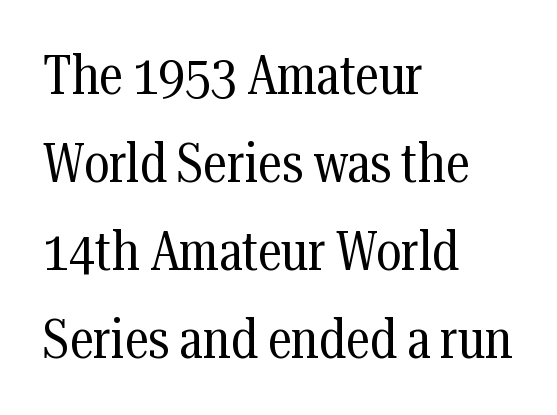
Q: Is the text bold? A: No.
Q: Is the text italic (slanted)? A: No, it is upright.
Q: Is the typeface a serif or a sans-serif typeface? A: Serif.
Q: Is the text underlined? A: No.
Q: How is the paragraph aligned? A: Left-aligned.
Q: Is the spacing between letters normal or unusually wide? A: Normal.
Q: Is the spacing between lines tight, normal or loose? A: Normal.
Q: Width (condensed, normal, or wide)? A: Condensed.
Q: Stroke contrast? A: Medium.
Q: x-height? A: Medium.
Q: Monospaced? A: No.
